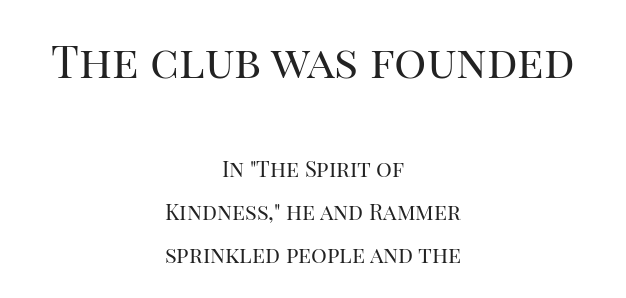
The image shows 45 px regular-weight serif type, upright; set centered, loose line spacing (1.95x), normal letter spacing, not underlined; the first (top) block is 2.05x larger; high stroke contrast and a large x-height.
